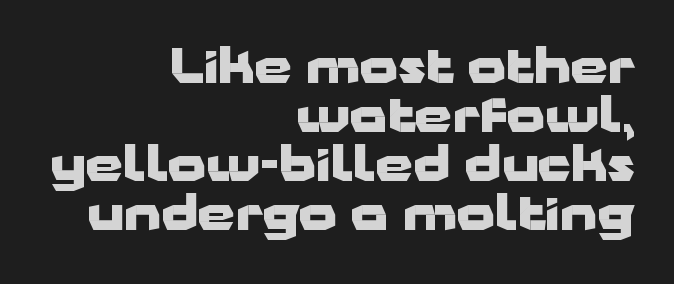
The image shows 48 px heavy, wide sans-serif type, upright; set right-aligned, tight line spacing (1.02x), normal letter spacing, not underlined; low stroke contrast and a medium x-height.
